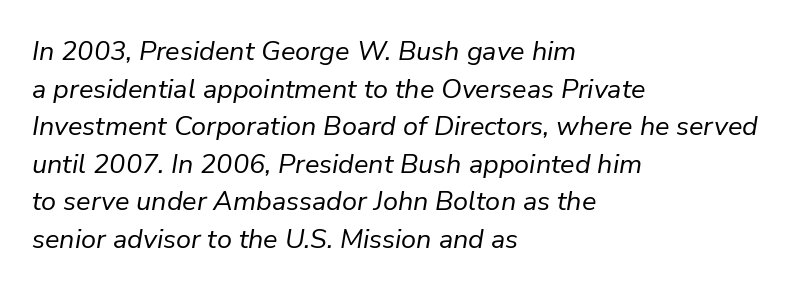
The letterforms sit shoulder to shoulder at normal distance. Stroke mass is kept to a normal reading level or below. Honestly, there is no underline to notice here at all. Style check: oblique. The space between consecutive lines is moderate.
